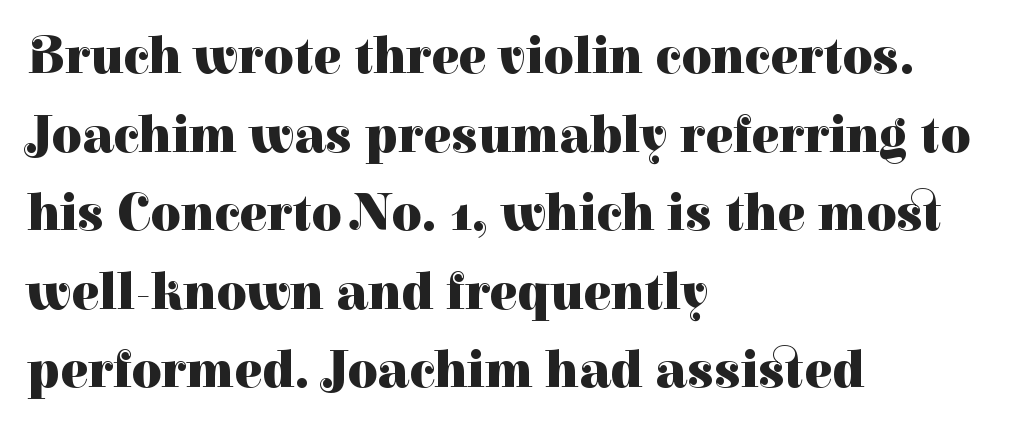
{"serif": "yes", "italic": "no", "bold": "yes", "weight": "heavy", "width": "normal", "stroke_contrast": "high", "x_height": "medium", "monospaced": "no", "underline": "no", "align": "left", "line_spacing": "normal", "line_spacing_ratio": 1.51, "letter_spacing": "normal", "letter_spacing_em": 0.0, "glyph_px": 52}
